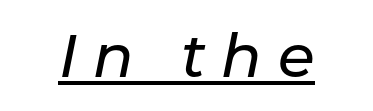
The image shows 60 px text type, italic (leaning right); set unusually wide letter spacing (+0.26 em), underlined; low stroke contrast and a medium x-height.
